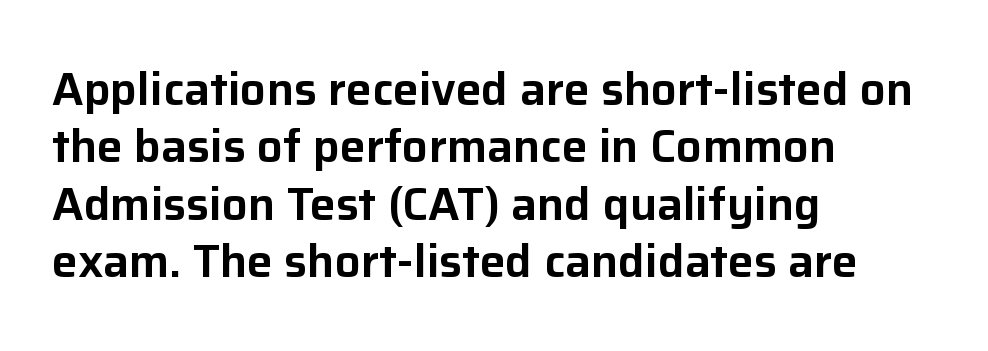
Baseline-to-baseline distance is the conventional proportion of letter height. The ragged edge is on the right, which tells us the setting is flush left. The foot of each line stays bare and open. Each letter's strokes conclude bluntly, with no projecting serifs. The passage shown has conventional tracking throughout.
